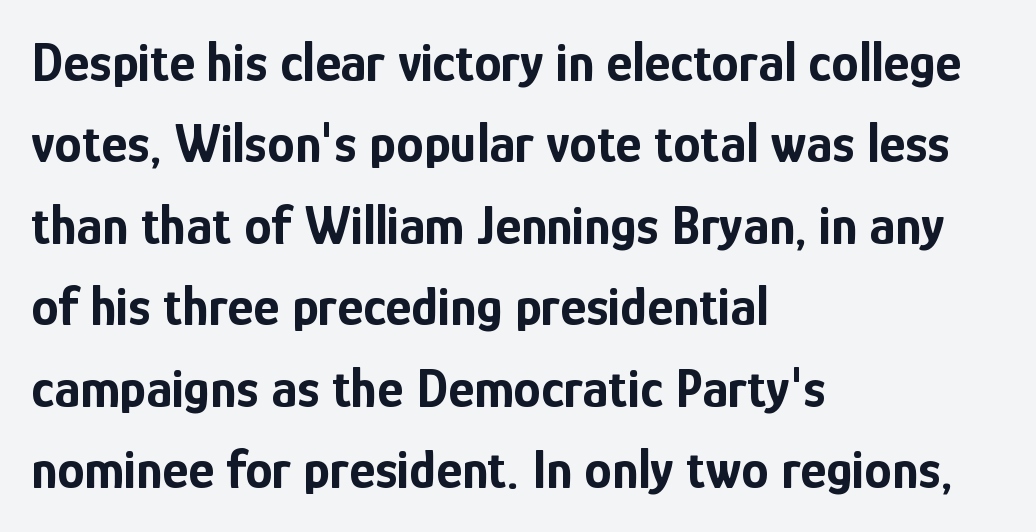
This sample has the flowing, uneven cadence of proportional lettering. These lines sit exactly where default settings would place them. The rendering keeps characters at their native spacing. This is roman type, the default non-slanted kind. Set as a true bold cut, around the 700 mark.
